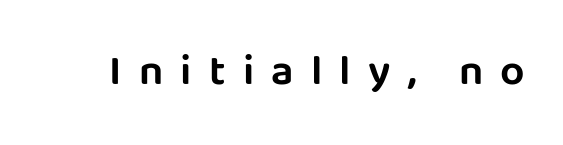
A typesetter would call this heavily tracked-out type. Type without underlining. Rendered with straight, roman letterforms. Type style note: lacks serifs. These lines are rendered in a variable-pitch font.
